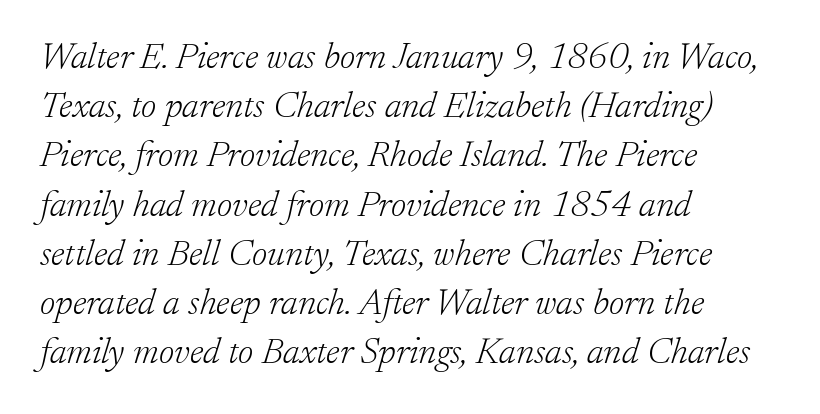
Q: Is the text bold? A: No.
Q: Is the text italic (slanted)? A: Yes, it leans right by about 17 degrees.
Q: Is the typeface a serif or a sans-serif typeface? A: Serif.
Q: Is the text underlined? A: No.
Q: How is the paragraph aligned? A: Left-aligned.
Q: Is the spacing between letters normal or unusually wide? A: Normal.
Q: Is the spacing between lines tight, normal or loose? A: Normal.
Q: Width (condensed, normal, or wide)? A: Normal.
Q: Stroke contrast? A: Low.
Q: x-height? A: Small.
Q: Monospaced? A: No.
